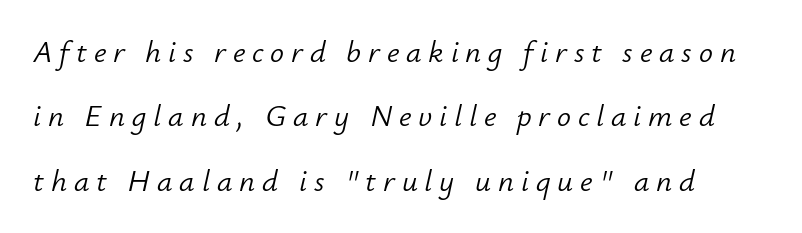
{"italic": "yes", "lean": "right", "slant_degrees": 12, "bold": "no", "weight": "light", "width": "normal", "stroke_contrast": "low", "x_height": "small", "monospaced": "no", "underline": "no", "align": "left", "line_spacing": "loose", "line_spacing_ratio": 2.08, "letter_spacing": "wide", "letter_spacing_em": 0.22, "glyph_px": 31}
